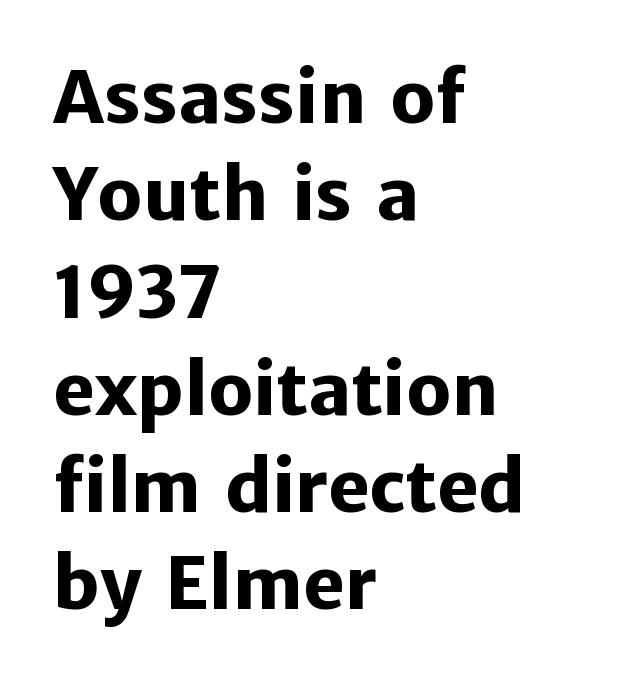
{"serif": "no", "italic": "no", "bold": "yes", "weight": "heavy", "width": "normal", "stroke_contrast": "low", "x_height": "medium", "monospaced": "no", "underline": "no", "align": "left", "line_spacing": "normal", "line_spacing_ratio": 1.37, "letter_spacing": "normal", "letter_spacing_em": 0.0, "glyph_px": 71}
